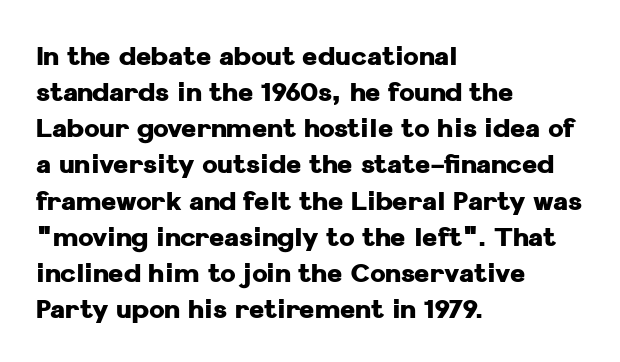
Clear beneath every line of the passage. The typography opts for an upright posture over an oblique one. Evenly set lines give the paragraph a standard silhouette. Standard letterfit; no display-style spreading of the glyphs. The compositor pushed each line to the left boundary.
